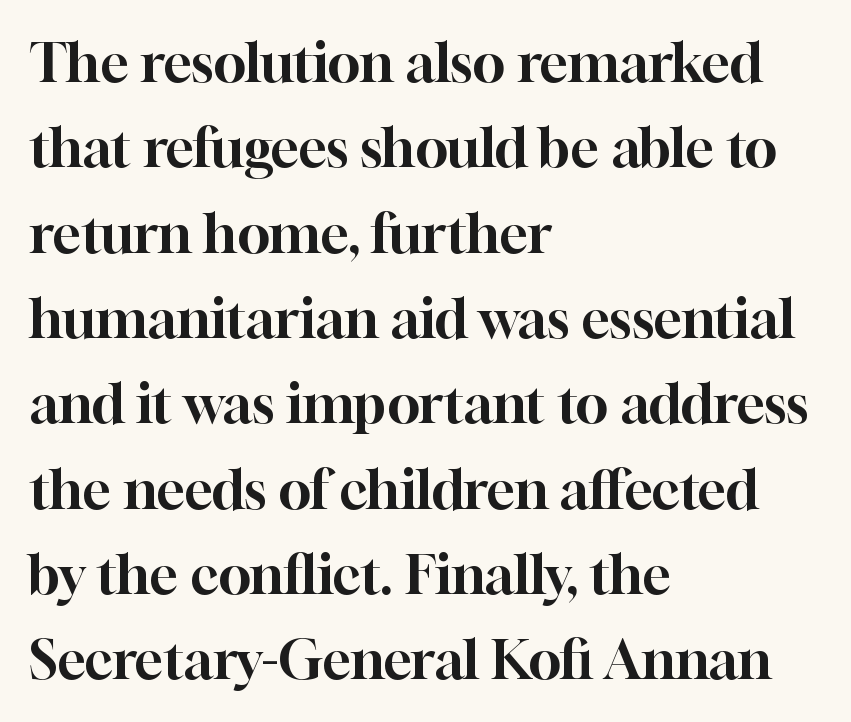
Q: Is the text italic (slanted)? A: No, it is upright.
Q: Is the typeface a serif or a sans-serif typeface? A: Serif.
Q: Is the text underlined? A: No.
Q: How is the paragraph aligned? A: Left-aligned.
Q: Is the spacing between letters normal or unusually wide? A: Normal.
Q: Is the spacing between lines tight, normal or loose? A: Normal.
Q: Width (condensed, normal, or wide)? A: Normal.
Q: Stroke contrast? A: High.
Q: x-height? A: Medium.
Q: Monospaced? A: No.
